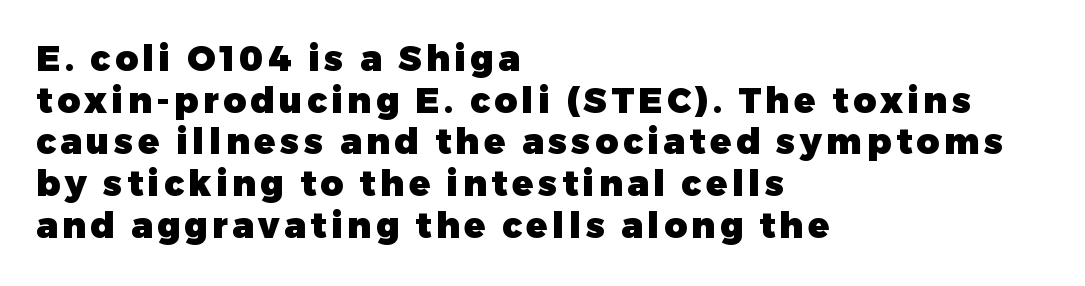
Has an underline been added? It has not. Italic: no, the glyphs are upright roman. What weight is shown? A full bold with thick strokes. The text block is weighted toward the left margin, trailing off unevenly rightward.
